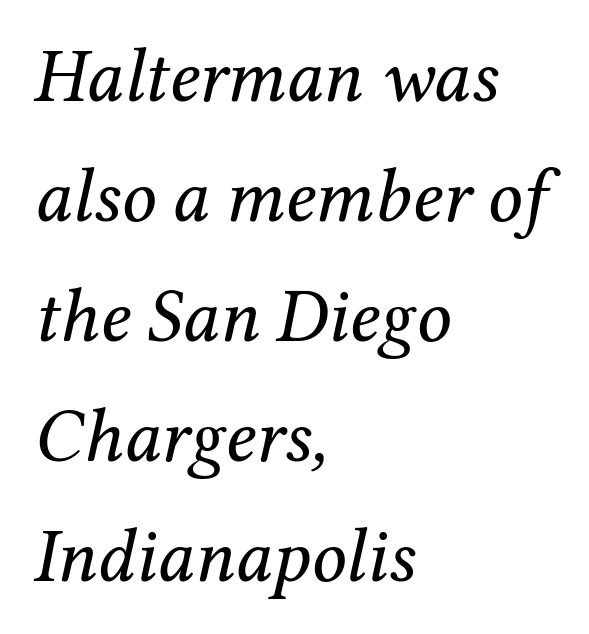
The weight tops out at a normal text grade. The passage shown is typed in a proportional face where columns would drift. Small tapered or slab feet sit at the stroke ends, so this counts as serif. The lines sit at an ordinary, default distance from one another.
